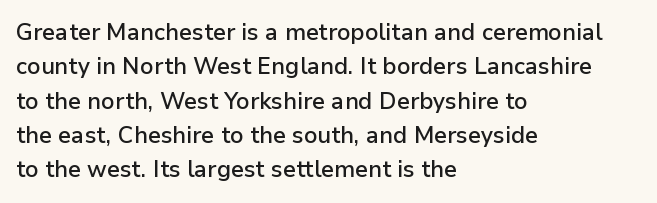
{"italic": "no", "bold": "semi", "underline": "no", "align": "left", "line_spacing": "normal", "line_spacing_ratio": 1.49, "letter_spacing": "normal", "letter_spacing_em": 0.0, "glyph_px": 23}
